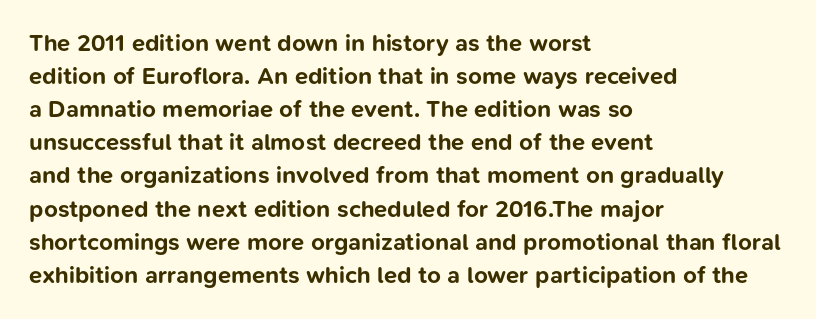
{"italic": "no", "bold": "yes", "underline": "no", "align": "left", "line_spacing": "normal", "line_spacing_ratio": 1.38, "letter_spacing": "normal", "letter_spacing_em": 0.0, "glyph_px": 24}
